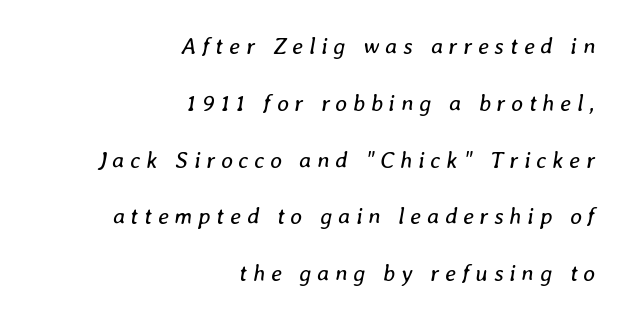
{"italic": "yes", "lean": "right", "slant_degrees": 8, "bold": "no", "underline": "no", "align": "right", "line_spacing": "loose", "line_spacing_ratio": 2.47, "letter_spacing": "wide", "letter_spacing_em": 0.25, "glyph_px": 23}
